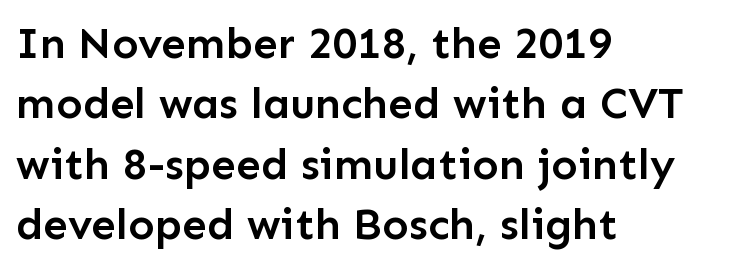
The rendering anchors every line to the left-hand side. This sample has the flowing, uneven cadence of proportional lettering. Clear beneath every line of the passage. If you drew a line through each stem, it would be perfectly vertical.
